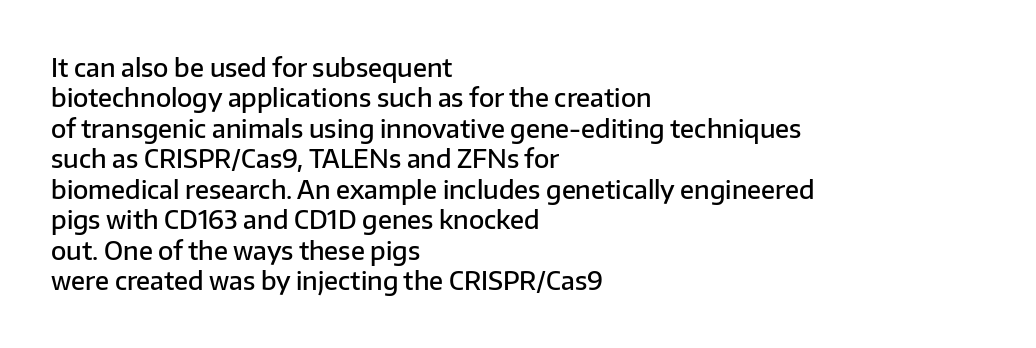
This is moderately heavy type, rendered in semibold. The lines are quadded left. The words here are not underlined. Look at the tracking — it's just the regular setting, nothing added. No italicization has been applied; the sample stays upright.
